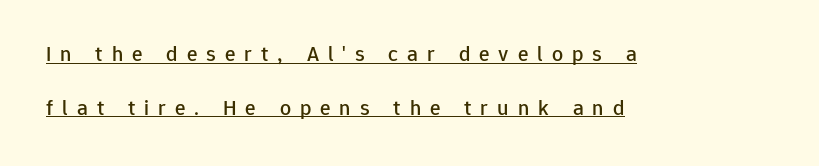
{"italic": "no", "underline": "yes", "align": "left", "line_spacing": "loose", "line_spacing_ratio": 2.44, "letter_spacing": "wide", "letter_spacing_em": 0.41, "glyph_px": 22}
